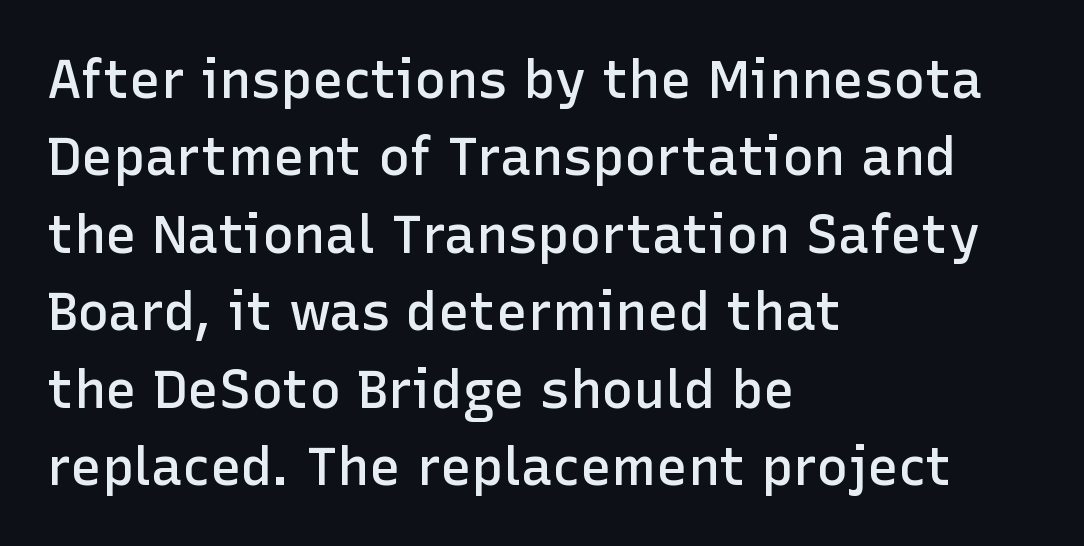
The letters advance in unequal steps, a hallmark of proportional type. The rendering anchors every line to the left-hand side. A typesetter would label this face a sans. Any mark beneath the type? The region is blank.
